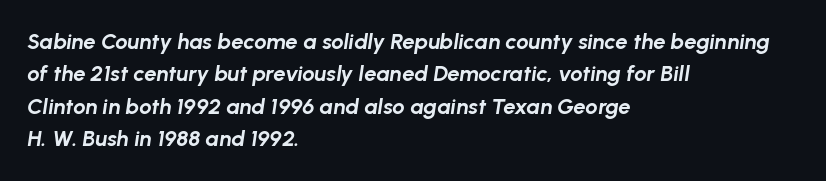
The image shows 22 px bold type, italic (leaning right); set left-aligned, normal line spacing (1.47x), normal letter spacing, not underlined.
